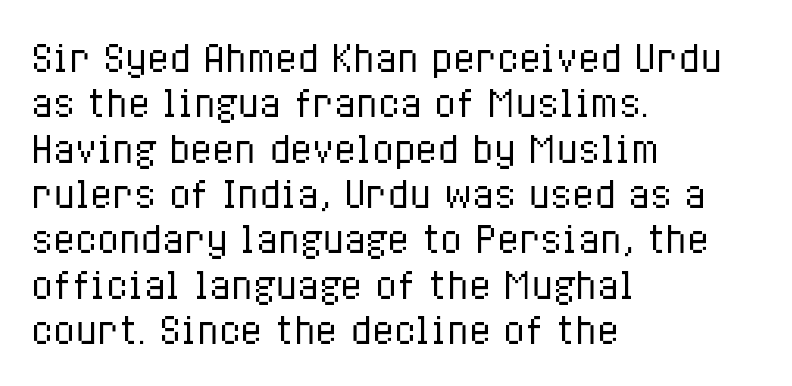
Q: Is the text bold? A: No.
Q: Is the text italic (slanted)? A: No, it is upright.
Q: Is the text underlined? A: No.
Q: How is the paragraph aligned? A: Left-aligned.
Q: Is the spacing between letters normal or unusually wide? A: Normal.
Q: Is the spacing between lines tight, normal or loose? A: Normal.
Q: Width (condensed, normal, or wide)? A: Condensed.
Q: Stroke contrast? A: Low.
Q: x-height? A: Medium.
Q: Monospaced? A: No.
